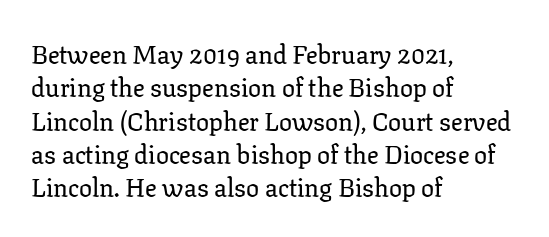
The image shows 26 px text type, upright; set left-aligned, normal line spacing (1.28x), normal letter spacing, not underlined.
